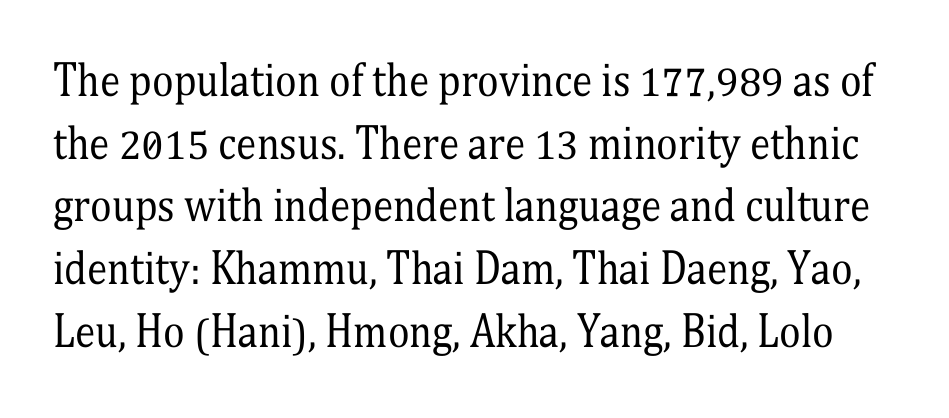
Italic? Not at all — the glyphs are vertical. These lines sit exactly where default settings would place them. Underlining? Definitely not there. Note the varied advance widths — an 'i' is clearly narrower than an 'm'. What kind of face is this? One with serifs.
